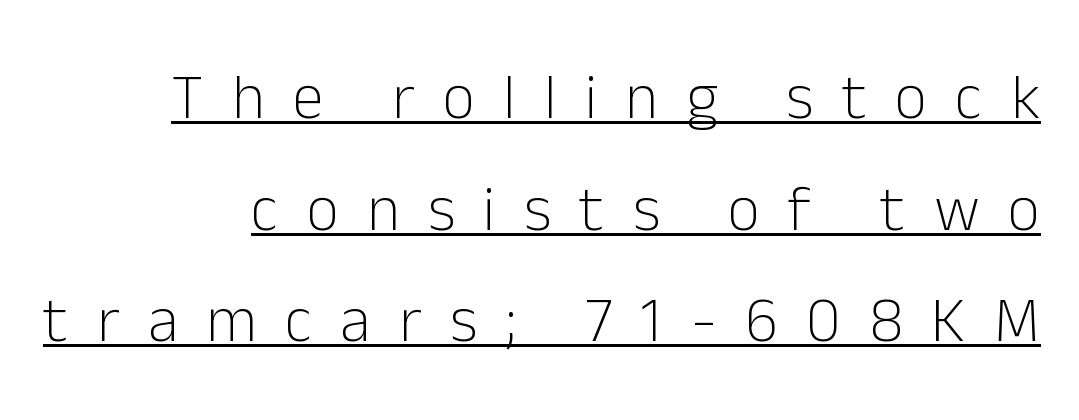
The image shows 63 px light sans-serif type, upright; set right-aligned, line spacing 1.77x, unusually wide letter spacing (+0.45 em), underlined; low stroke contrast and a medium x-height.
